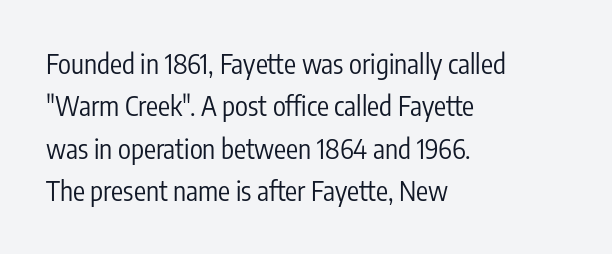
Characters follow at the spacing the type designer built in. Where is the straight margin? On the left. Weight: regular or lighter. Check the space under the baseline: it is left empty. Each new line begins a customary step beneath the previous one.
